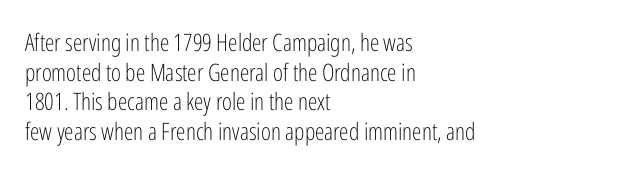
The image shows 24 px text type, upright; set left-aligned, line spacing 1.23x, normal letter spacing, not underlined.
